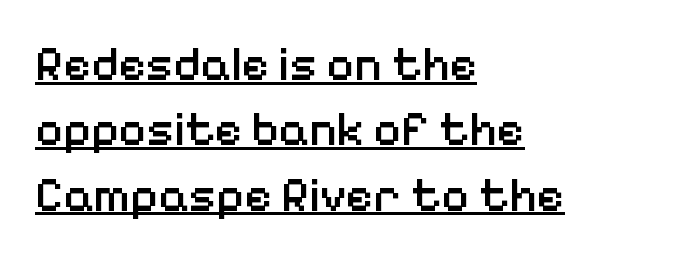
The image shows 47 px semibold sans-serif type, upright; set left-aligned, normal line spacing (1.39x), normal letter spacing, underlined; low stroke contrast and a medium x-height.
